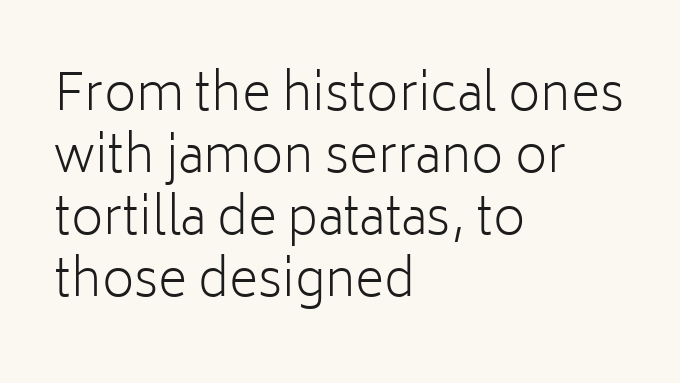
The strokes carry an ordinary text weight at most. Nobody touched the tracking dial on this one. Notice how the passage keeps a crisp vertical edge on the left only. The characters display no serif detailing; their extremities are plain. Check under the words: just untouched page.
